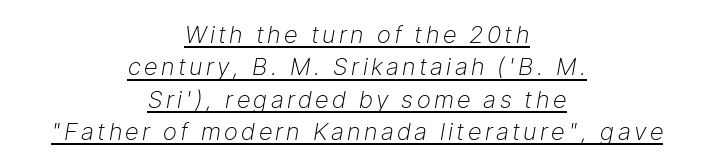
Q: Is the text bold? A: No.
Q: Is the text italic (slanted)? A: Yes, it leans right by about 9 degrees.
Q: Is the text underlined? A: Yes.
Q: How is the paragraph aligned? A: Centered.
Q: Is the spacing between lines tight, normal or loose? A: Normal.
